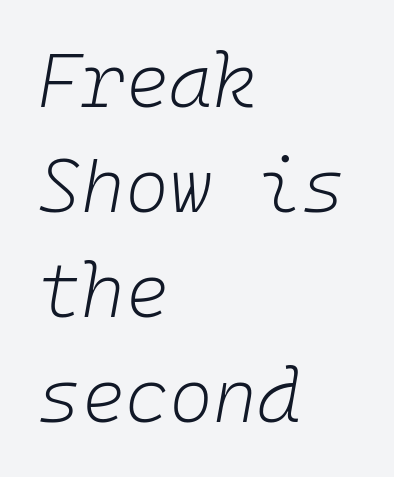
{"italic": "yes", "lean": "right", "slant_degrees": 10, "bold": "no", "weight": "light", "width": "normal", "stroke_contrast": "low", "x_height": "medium", "monospaced": "yes", "underline": "no", "align": "left", "line_spacing": "normal", "line_spacing_ratio": 1.4, "letter_spacing": "normal", "letter_spacing_em": 0.0, "glyph_px": 75}
